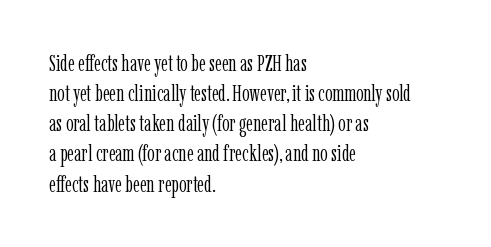
Q: Is the text bold? A: No.
Q: Is the text italic (slanted)? A: No, it is upright.
Q: Is the text underlined? A: No.
Q: How is the paragraph aligned? A: Left-aligned.
Q: Is the spacing between letters normal or unusually wide? A: Normal.
Q: Is the spacing between lines tight, normal or loose? A: Normal.
